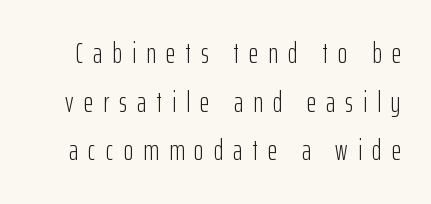
The image shows 29 px light, condensed sans-serif type, upright; set normal line spacing (1.68x), unusually wide letter spacing (+0.35 em), not underlined; low stroke contrast and a medium x-height.
